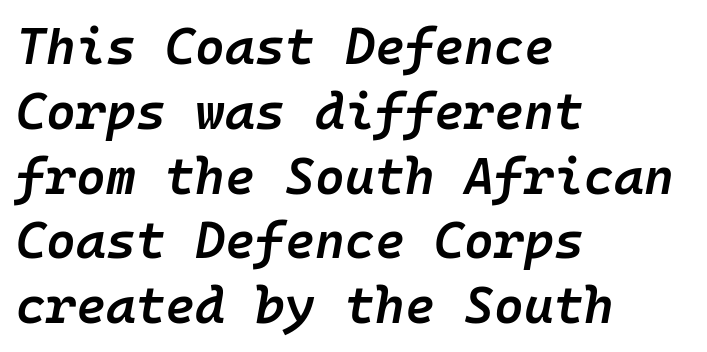
The image shows 51 px semibold type, italic (leaning right), monospaced; set left-aligned, normal line spacing (1.27x), normal letter spacing, not underlined; low stroke contrast and a medium x-height.
